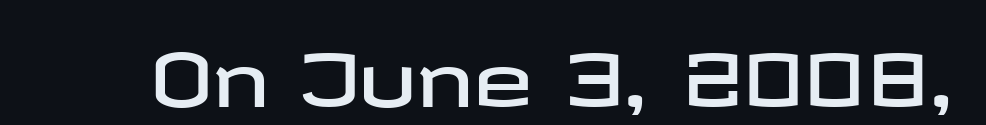
Honestly, there is no underline to notice here at all. The passage shown has conventional tracking throughout. What kind of face is this? One without serifs — a sans. You can tell it's not italic because the verticals are truly vertical.
